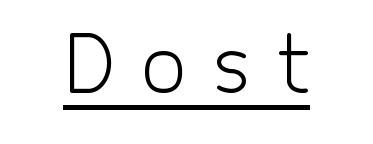
Think standard paragraph weight, or any step lighter than that. Italic: no, the glyphs are upright roman. These lines are rendered in a variable-pitch font. Has an underline been added? It has.
